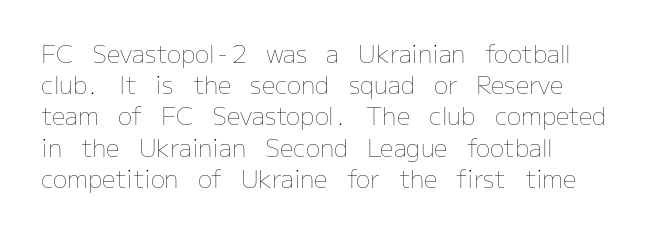
The ragged edge is on the right, which tells us the setting is flush left. The passage shown is not underscored anywhere. These lines were composed using upright roman letters. This sample uses plain, unmodified letter spacing. Reading down the column, the eye jumps a familiar distance to each next line.
